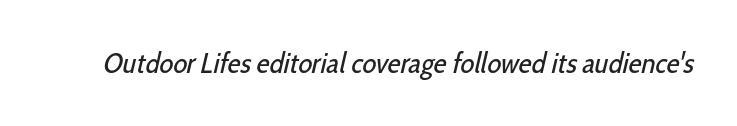
The image shows 29 px regular-weight, condensed sans-serif type; set normal letter spacing, not underlined; low stroke contrast and a medium x-height.
